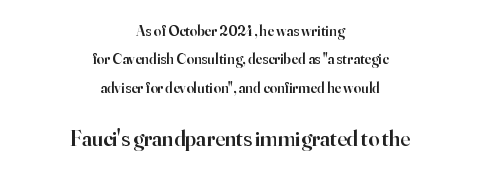
The image shows 22 px text type, upright; set centered, line spacing 1.89x, normal letter spacing, not underlined; the second (bottom) block is 1.47x larger.
